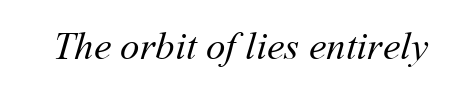
Q: Is the text bold? A: No.
Q: Is the text underlined? A: No.
Q: Is the spacing between letters normal or unusually wide? A: Normal.
Q: Width (condensed, normal, or wide)? A: Normal.
Q: Stroke contrast? A: Medium.
Q: x-height? A: Medium.
Q: Monospaced? A: No.
